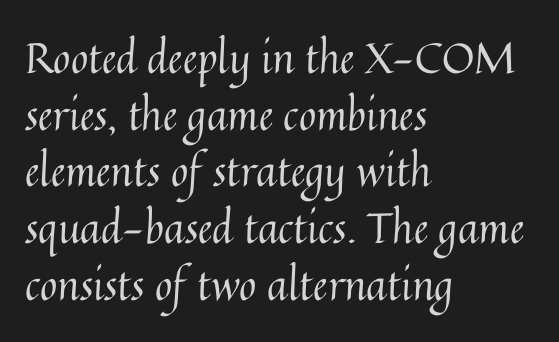
{"bold": "no", "weight": "regular", "width": "normal", "stroke_contrast": "medium", "x_height": "medium", "monospaced": "no", "underline": "no", "align": "left", "line_spacing": "normal", "line_spacing_ratio": 1.35, "letter_spacing": "normal", "letter_spacing_em": 0.0, "glyph_px": 42}
